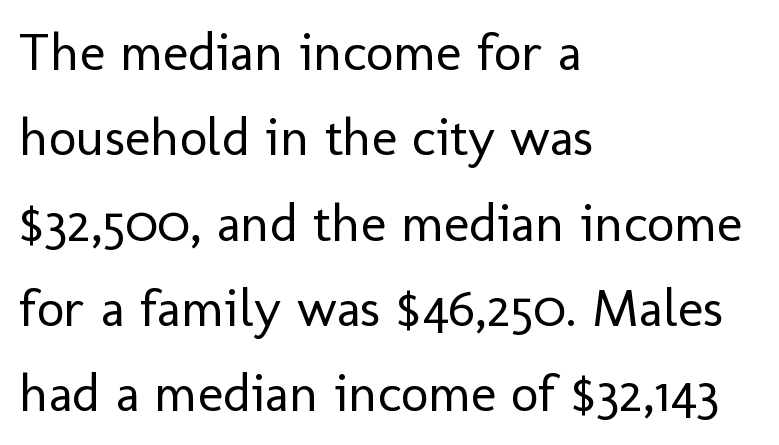
Q: Is the text bold? A: No.
Q: Is the text italic (slanted)? A: No, it is upright.
Q: Is the typeface a serif or a sans-serif typeface? A: Sans-serif.
Q: Is the text underlined? A: No.
Q: How is the paragraph aligned? A: Left-aligned.
Q: Is the spacing between letters normal or unusually wide? A: Normal.
Q: Is the spacing between lines tight, normal or loose? A: Normal.
Q: Width (condensed, normal, or wide)? A: Normal.
Q: Stroke contrast? A: Low.
Q: x-height? A: Medium.
Q: Monospaced? A: No.
